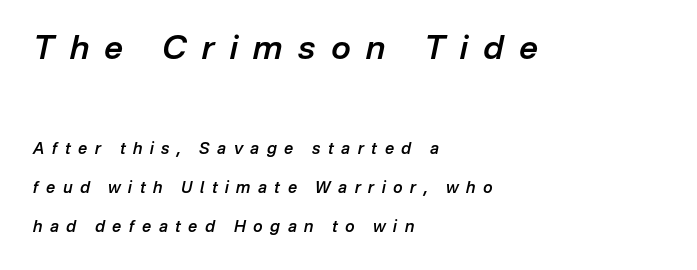
Size hierarchy here favors the leading block over the trailing one. Does the lettering tilt? It does — this is italic. Vertically, the passage feels expansive, rows floating well apart. Reading down the block, your eye returns to a fixed left position each line. A semibold gives these letters moderate extra thickness, short of bold. The strip under each line holds only bare page.
